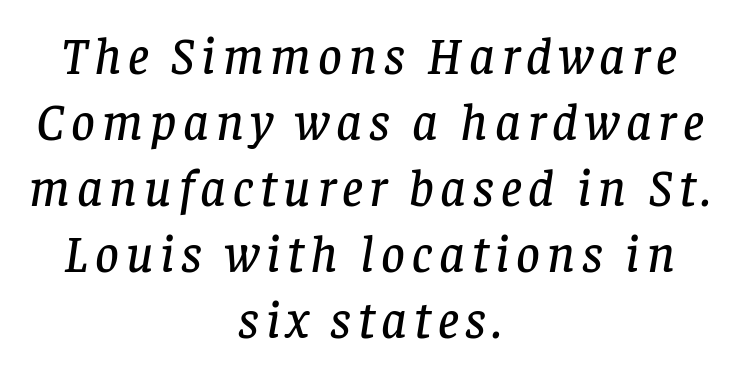
Q: Is the text italic (slanted)? A: Yes, it leans right by about 8 degrees.
Q: Is the typeface a serif or a sans-serif typeface? A: Serif.
Q: Is the text underlined? A: No.
Q: How is the paragraph aligned? A: Centered.
Q: Is the spacing between lines tight, normal or loose? A: Normal.
Q: Width (condensed, normal, or wide)? A: Normal.
Q: Stroke contrast? A: Low.
Q: x-height? A: Large.
Q: Monospaced? A: No.
